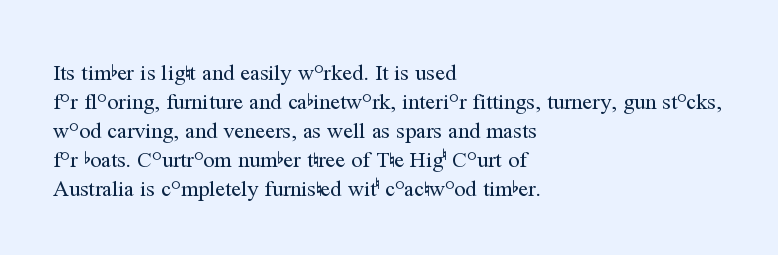
The image shows 22 px text type, upright; set left-aligned, normal line spacing (1.32x), normal letter spacing, not underlined.
